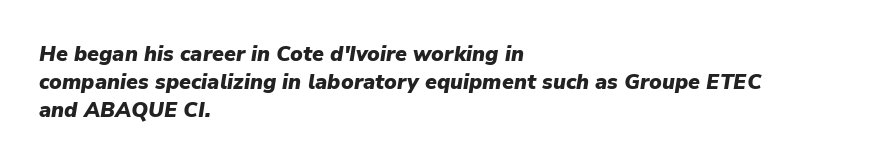
Notice how descenders clear the ascenders below comfortably — that's standard leading. The text block is weighted toward the left margin, trailing off unevenly rightward. A typesetter would call this zero additional tracking. The foot of each line stays bare and open. As a designer I'd log this as weight 700, bold. Slant detected: the letters are inclined.
